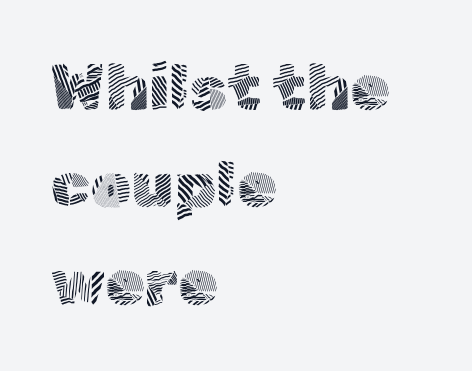
{"serif": "no", "italic": "no", "bold": "no", "weight": "light", "width": "normal", "x_height": "medium", "monospaced": "no", "underline": "no", "align": "left", "line_spacing": "normal", "line_spacing_ratio": 1.52, "letter_spacing": "normal", "letter_spacing_em": 0.0, "glyph_px": 64}
